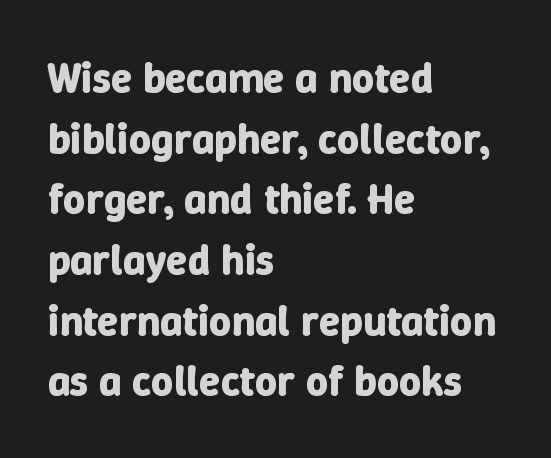
Q: Is the text bold? A: Yes.
Q: Is the text italic (slanted)? A: No, it is upright.
Q: Is the text underlined? A: No.
Q: How is the paragraph aligned? A: Left-aligned.
Q: Is the spacing between letters normal or unusually wide? A: Normal.
Q: Is the spacing between lines tight, normal or loose? A: Normal.
Q: Width (condensed, normal, or wide)? A: Normal.
Q: Stroke contrast? A: Low.
Q: x-height? A: Medium.
Q: Monospaced? A: No.
